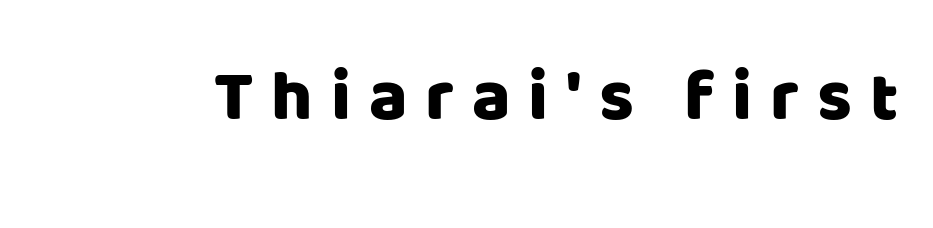
Words appear elongated and porous because spacing is wide. This sample uses a sans-serif face. Proportional: the letters do not fall into vertical columns. If you drew a line through each stem, it would be perfectly vertical. The area under the type is left untouched.
